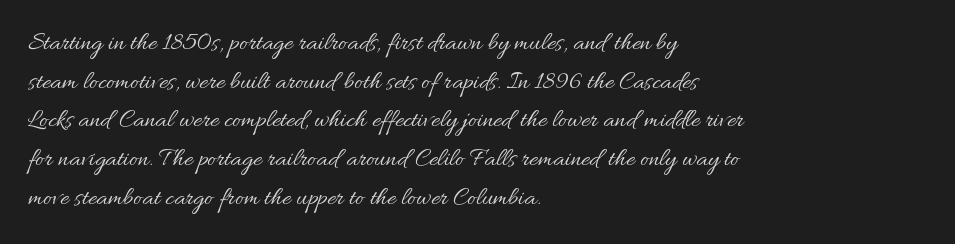
The image shows 26 px text type; set left-aligned, normal line spacing (1.49x), normal letter spacing, not underlined.
